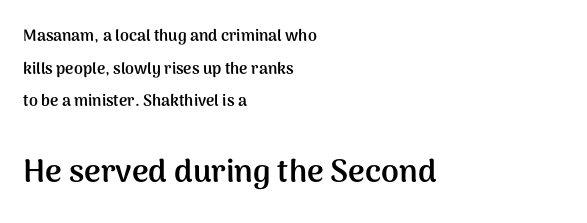
The image shows 32 px semibold sans-serif type, upright; set left-aligned, loose line spacing (2.04x), normal letter spacing, not underlined; the second (bottom) block is 2.0x larger; medium stroke contrast and a medium x-height.
